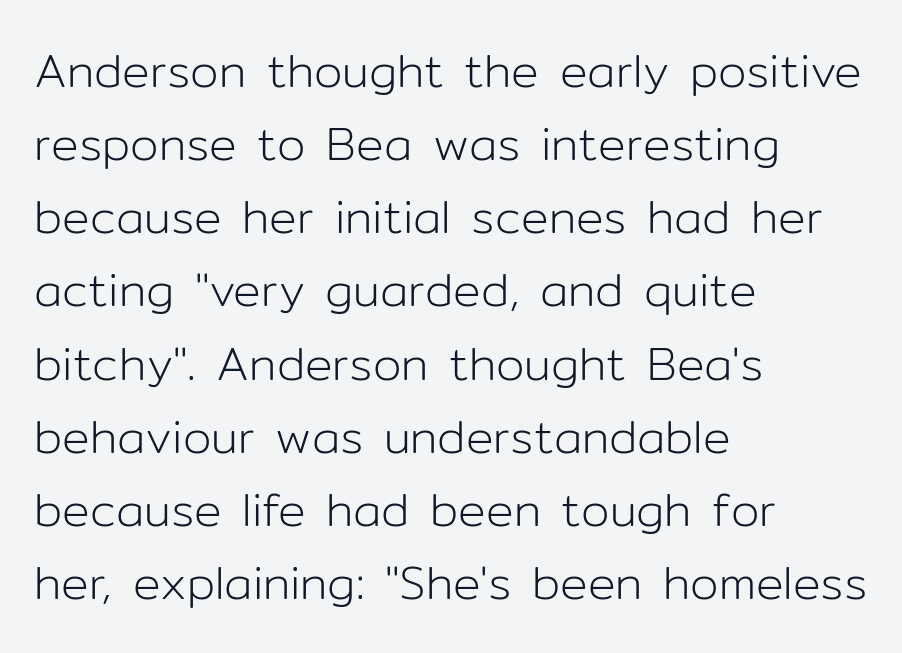
{"serif": "no", "italic": "no", "bold": "no", "weight": "light", "width": "normal", "stroke_contrast": "low", "x_height": "medium", "monospaced": "no", "underline": "no", "align": "left", "line_spacing": "normal", "line_spacing_ratio": 1.59, "letter_spacing": "normal", "letter_spacing_em": 0.0, "glyph_px": 46}
